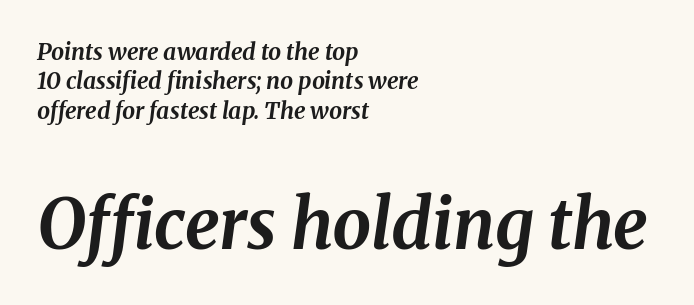
Q: Is the text bold? A: Yes.
Q: Is the text italic (slanted)? A: Yes, it leans right by about 8 degrees.
Q: Is the text underlined? A: No.
Q: How is the paragraph aligned? A: Left-aligned.
Q: Is the spacing between letters normal or unusually wide? A: Normal.
Q: Is the spacing between lines tight, normal or loose? A: Normal.
Q: Which block of text is set in a larger size, the first (top) or the second (bottom)? A: The second (bottom) one.
Q: Width (condensed, normal, or wide)? A: Normal.
Q: Stroke contrast? A: Medium.
Q: x-height? A: Medium.
Q: Monospaced? A: No.
